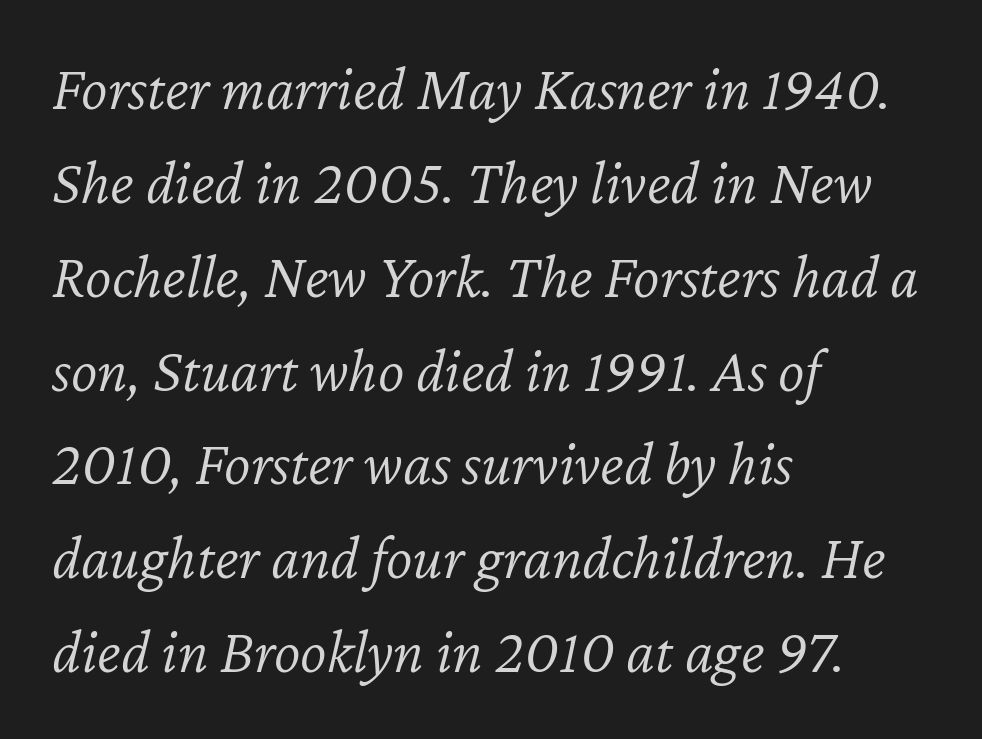
{"italic": "yes", "lean": "right", "slant_degrees": 12, "bold": "no", "weight": "light", "width": "normal", "stroke_contrast": "low", "x_height": "medium", "monospaced": "no", "underline": "no", "align": "left", "line_spacing": "normal", "line_spacing_ratio": 1.49, "letter_spacing": "normal", "letter_spacing_em": 0.0, "glyph_px": 63}
